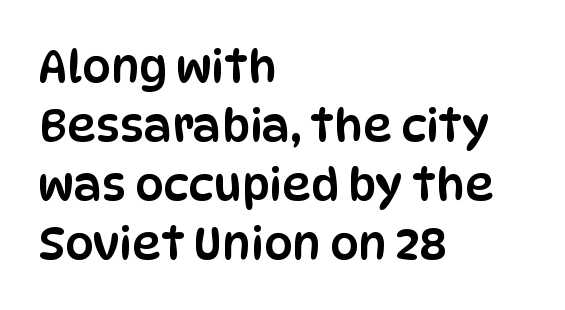
The image shows 45 px condensed sans-serif type, upright; set left-aligned, normal line spacing (1.31x), normal letter spacing, not underlined; low stroke contrast and a large x-height.
